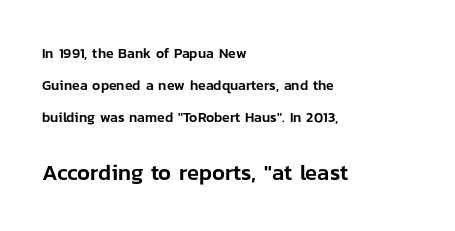
Q: Is the text italic (slanted)? A: No, it is upright.
Q: Is the text underlined? A: No.
Q: How is the paragraph aligned? A: Left-aligned.
Q: Is the spacing between letters normal or unusually wide? A: Normal.
Q: Is the spacing between lines tight, normal or loose? A: Loose.
Q: Which block of text is set in a larger size, the first (top) or the second (bottom)? A: The second (bottom) one.
